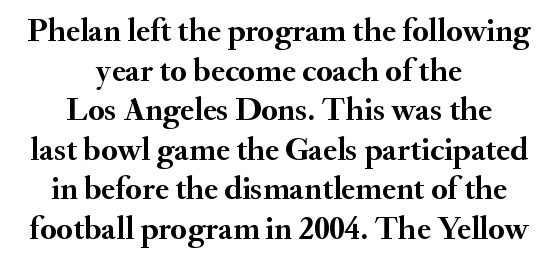
The image shows 33 px semibold serif type, upright; set centered, line spacing 1.2x, normal letter spacing, not underlined; medium stroke contrast and a small x-height.
